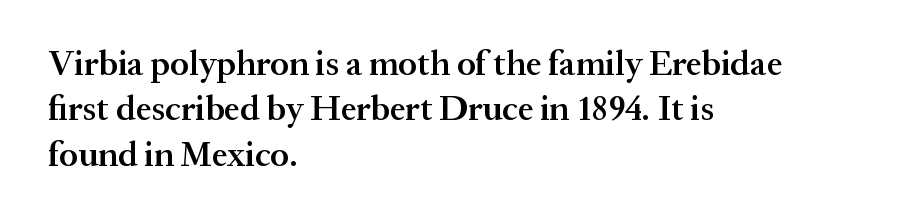
The image shows 35 px semibold serif type, upright; set left-aligned, normal line spacing (1.3x), normal letter spacing, not underlined; medium stroke contrast and a medium x-height.
